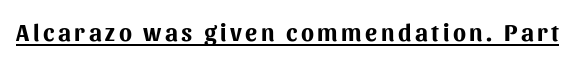
Q: Is the text bold? A: Yes.
Q: Is the text italic (slanted)? A: No, it is upright.
Q: Is the text underlined? A: Yes.
